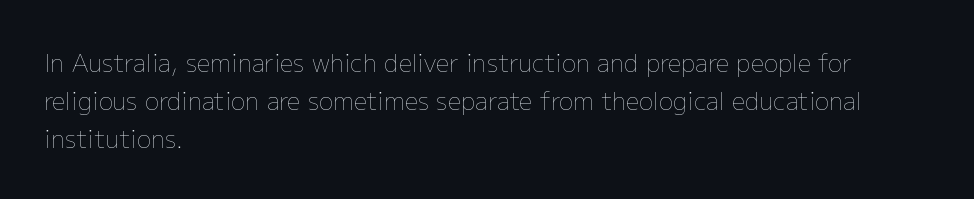
The image shows 24 px text type, upright; set left-aligned, normal line spacing (1.58x), normal letter spacing, not underlined.
